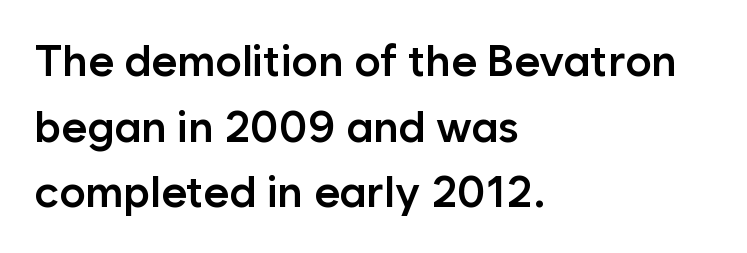
Q: Is the text bold? A: Semi-bold.
Q: Is the text italic (slanted)? A: No, it is upright.
Q: Is the typeface a serif or a sans-serif typeface? A: Sans-serif.
Q: Is the text underlined? A: No.
Q: How is the paragraph aligned? A: Left-aligned.
Q: Is the spacing between letters normal or unusually wide? A: Normal.
Q: Is the spacing between lines tight, normal or loose? A: Normal.
Q: Width (condensed, normal, or wide)? A: Normal.
Q: Stroke contrast? A: Low.
Q: x-height? A: Medium.
Q: Monospaced? A: No.
